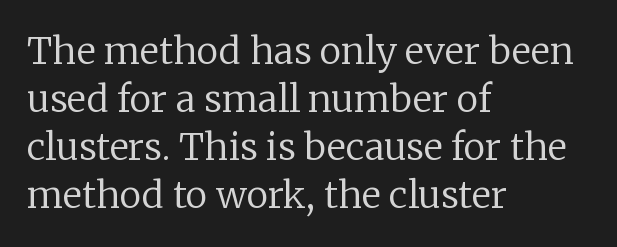
{"serif": "yes", "italic": "no", "bold": "no", "weight": "regular", "width": "normal", "stroke_contrast": "low", "x_height": "medium", "monospaced": "no", "underline": "no", "align": "left", "line_spacing": "normal", "line_spacing_ratio": 1.3, "letter_spacing": "normal", "letter_spacing_em": 0.0, "glyph_px": 37}
